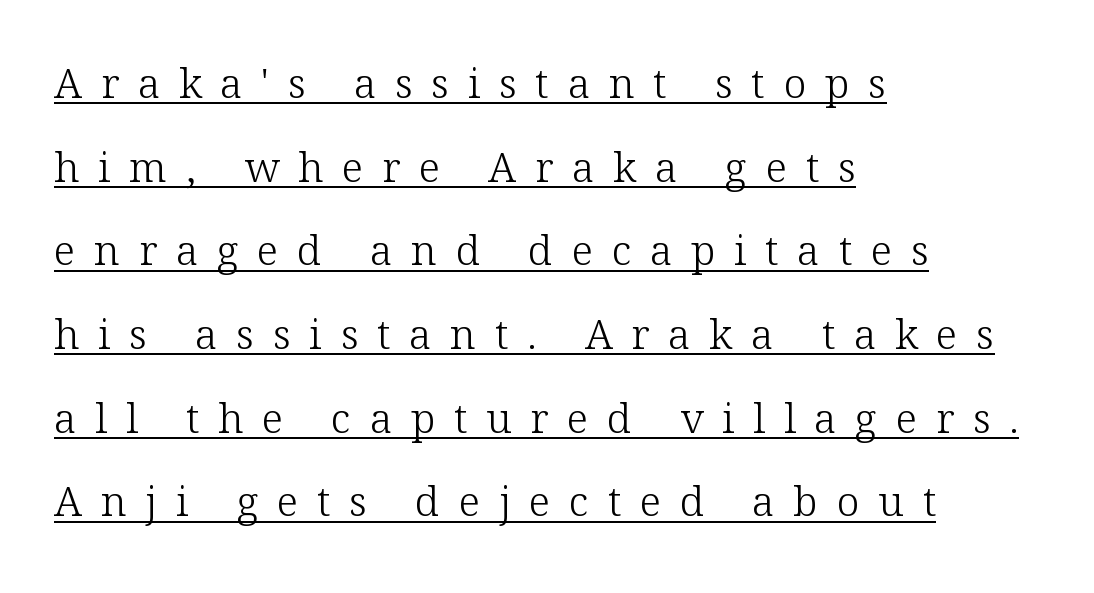
The image shows 41 px light serif type, upright; set left-aligned, loose line spacing (2.04x), unusually wide letter spacing (+0.46 em), underlined; low stroke contrast and a medium x-height.
